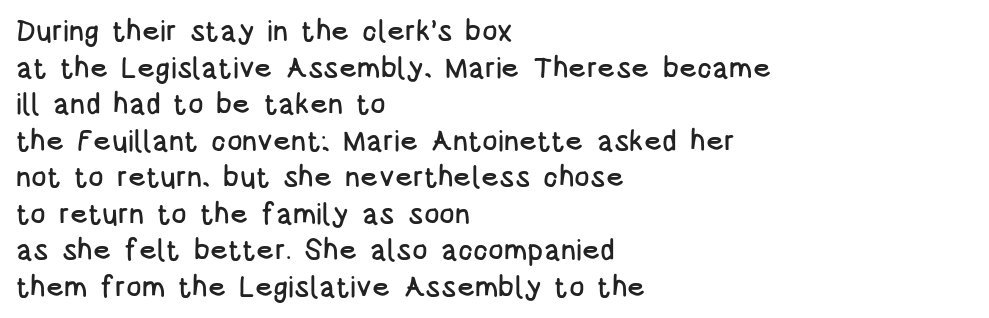
The image shows 29 px condensed sans-serif type, upright; set left-aligned, normal line spacing (1.26x), normal letter spacing, not underlined; low stroke contrast and a large x-height.
